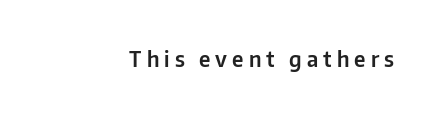
The image shows 21 px text type, upright; set unusually wide letter spacing (+0.24 em), not underlined.
